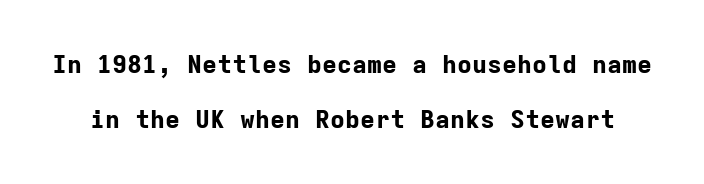
{"italic": "no", "bold": "yes", "underline": "no", "line_spacing": "loose", "line_spacing_ratio": 2.19, "letter_spacing": "normal", "letter_spacing_em": 0.0, "glyph_px": 25}
